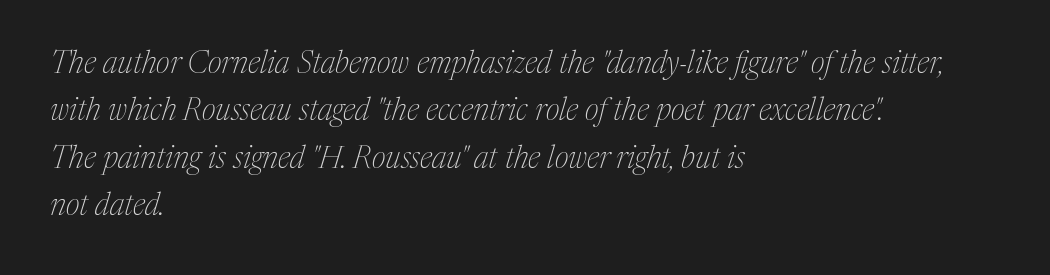
The image shows 31 px thin serif type, italic (leaning right); set left-aligned, normal line spacing (1.53x), normal letter spacing, not underlined; medium stroke contrast and a medium x-height.
